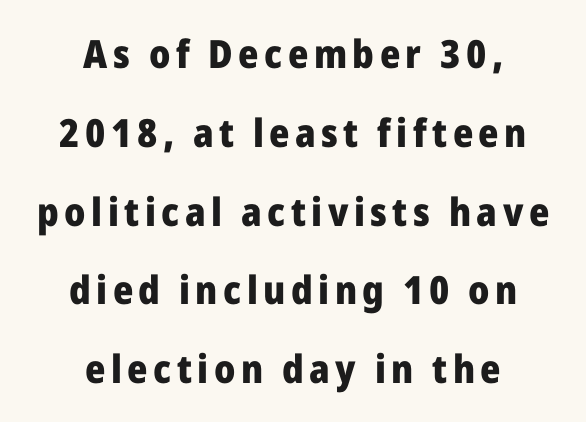
{"serif": "no", "italic": "no", "bold": "yes", "weight": "heavy", "width": "normal", "stroke_contrast": "low", "x_height": "medium", "monospaced": "no", "underline": "no", "align": "center", "line_spacing": "loose", "line_spacing_ratio": 2.02, "glyph_px": 39}
